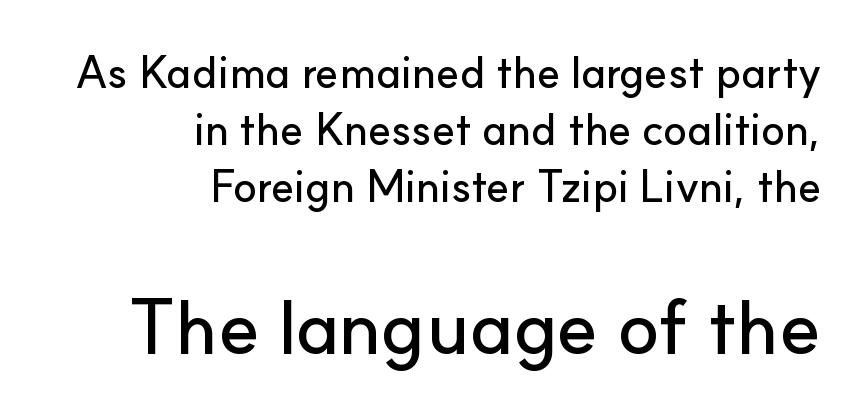
The image shows 77 px sans-serif type, upright; set right-aligned, normal line spacing (1.3x), normal letter spacing, not underlined; the second (bottom) block is 1.75x larger; low stroke contrast and a small x-height.
